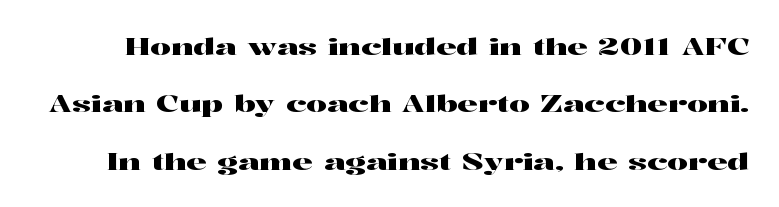
The image shows 23 px text type, upright; set loose line spacing (2.49x), normal letter spacing, not underlined.
